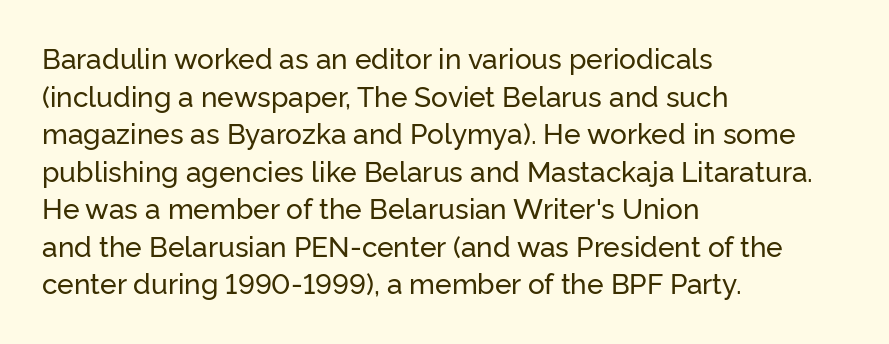
{"serif": "no", "italic": "no", "width": "normal", "stroke_contrast": "low", "x_height": "medium", "monospaced": "no", "underline": "no", "align": "left", "line_spacing": "normal", "line_spacing_ratio": 1.34, "letter_spacing": "normal", "letter_spacing_em": 0.0, "glyph_px": 28}
